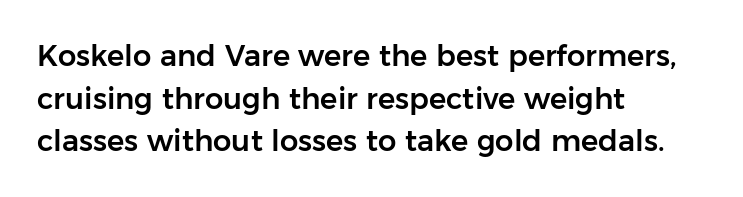
{"serif": "no", "italic": "no", "width": "normal", "stroke_contrast": "low", "x_height": "medium", "monospaced": "no", "underline": "no", "align": "left", "line_spacing": "normal", "line_spacing_ratio": 1.47, "letter_spacing": "normal", "letter_spacing_em": 0.0, "glyph_px": 29}
